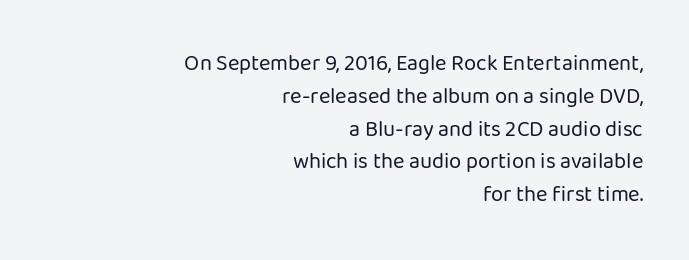
Q: Is the text bold? A: No.
Q: Is the text italic (slanted)? A: No, it is upright.
Q: Is the text underlined? A: No.
Q: How is the paragraph aligned? A: Right-aligned.
Q: Is the spacing between letters normal or unusually wide? A: Normal.
Q: Is the spacing between lines tight, normal or loose? A: Normal.
